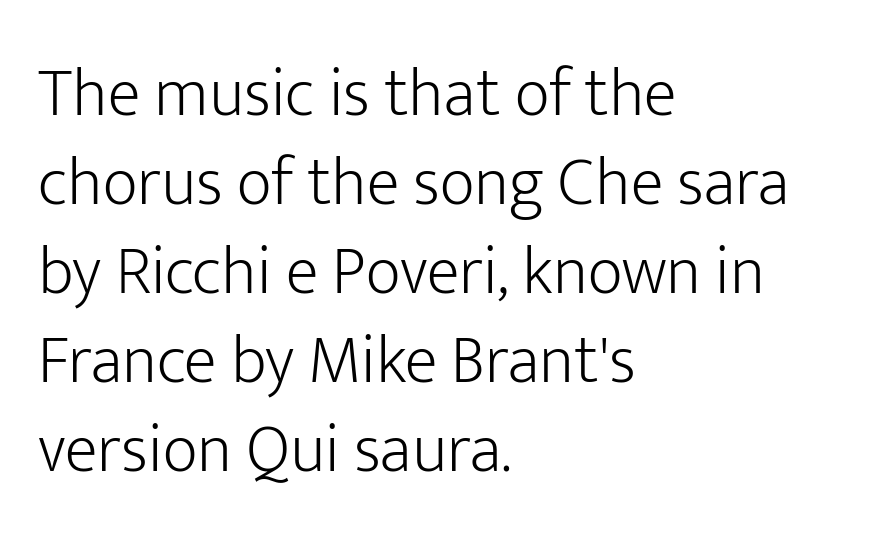
{"serif": "no", "italic": "no", "bold": "no", "weight": "light", "width": "normal", "stroke_contrast": "low", "x_height": "medium", "monospaced": "no", "underline": "no", "align": "left", "line_spacing": "normal", "line_spacing_ratio": 1.31, "letter_spacing": "normal", "letter_spacing_em": 0.0, "glyph_px": 68}
